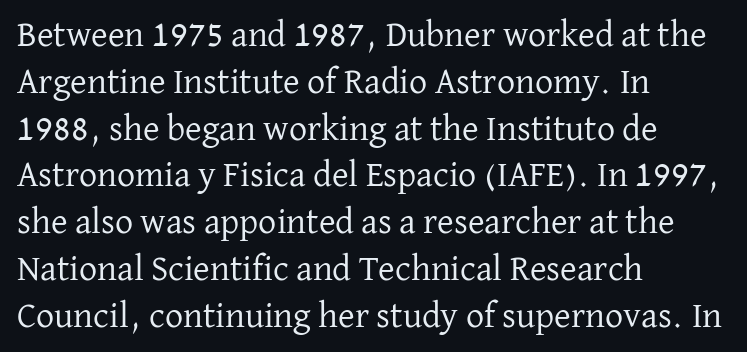
The image shows 36 px regular-weight serif type, upright; set left-aligned, normal line spacing (1.3x), normal letter spacing, not underlined; low stroke contrast and a medium x-height.
